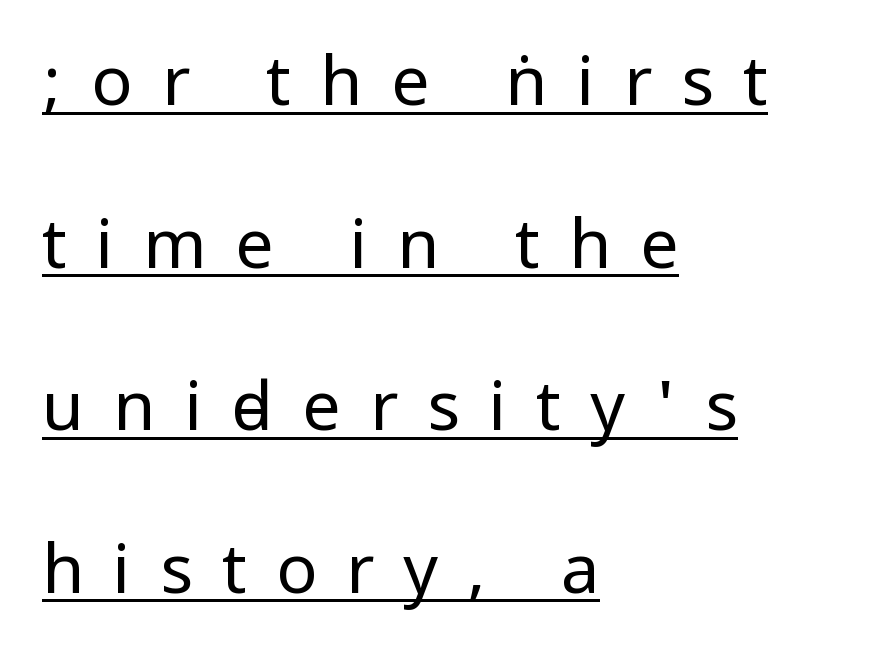
{"serif": "no", "italic": "no", "bold": "no", "weight": "regular", "width": "condensed", "stroke_contrast": "low", "underline": "yes", "align": "left", "line_spacing": "loose", "line_spacing_ratio": 2.39, "letter_spacing": "wide", "letter_spacing_em": 0.43, "glyph_px": 68}
